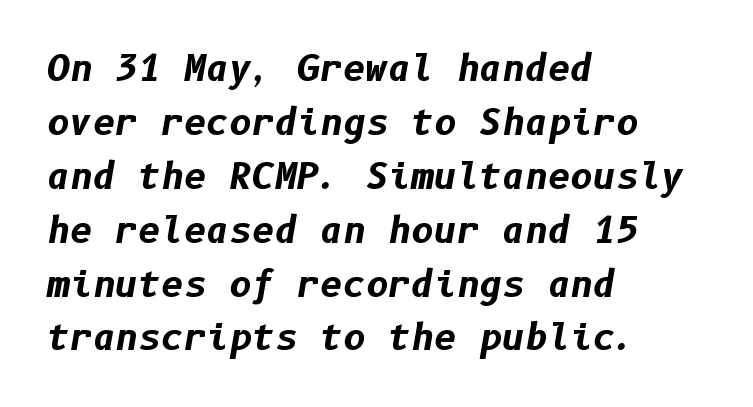
{"italic": "yes", "lean": "right", "slant_degrees": 10, "bold": "yes", "weight": "bold", "width": "normal", "stroke_contrast": "low", "x_height": "medium", "underline": "no", "align": "left", "line_spacing": "normal", "line_spacing_ratio": 1.54, "letter_spacing": "normal", "letter_spacing_em": 0.0, "glyph_px": 35}
